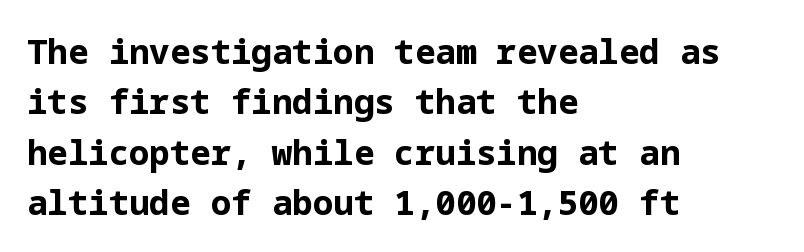
Upright lettering throughout. A sans-serif font was chosen for this passage. These words are printed bold, with thick strokes throughout. Vertical spacing — default.
